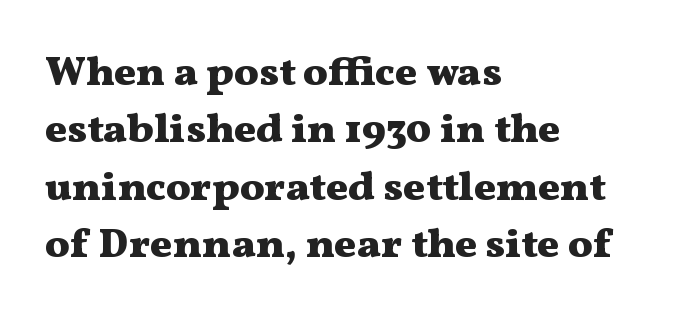
No word sits above an underline. There is no visible air inserted between adjacent glyphs. Spacing verdict: proportional, widths tailored to each character. Ordinary non-slanted type is in use. The paragraph shown leans on its left margin. Line spacing here is normal.
